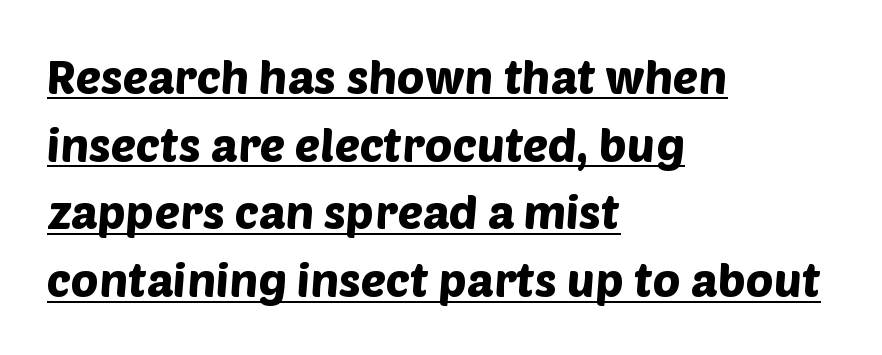
{"serif": "no", "width": "normal", "stroke_contrast": "low", "x_height": "large", "monospaced": "no", "underline": "yes", "align": "left", "line_spacing": "normal", "line_spacing_ratio": 1.44, "letter_spacing": "normal", "letter_spacing_em": 0.0, "glyph_px": 47}
